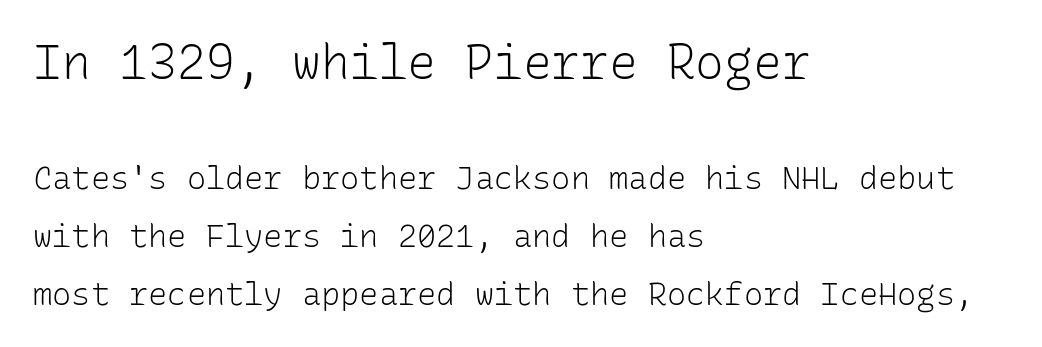
The image shows 48 px light sans-serif type, upright, monospaced; set left-aligned, line spacing 1.81x, normal letter spacing, not underlined; the first (top) block is 1.5x larger; low stroke contrast and a medium x-height.
